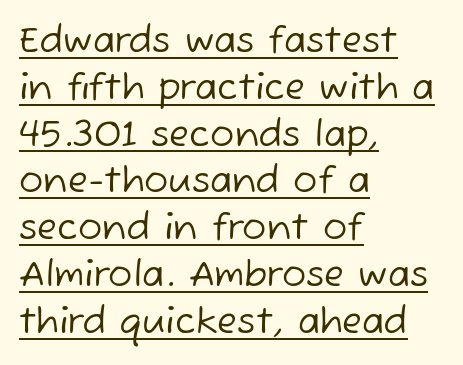
{"serif": "no", "bold": "no", "weight": "regular", "width": "normal", "stroke_contrast": "low", "x_height": "medium", "monospaced": "no", "underline": "yes", "align": "left", "line_spacing": "normal", "line_spacing_ratio": 1.3, "letter_spacing": "normal", "letter_spacing_em": 0.0, "glyph_px": 36}
